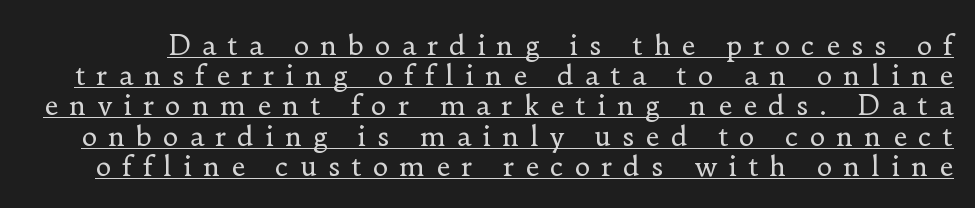
Q: Is the text bold? A: No.
Q: Is the text italic (slanted)? A: No, it is upright.
Q: Is the text underlined? A: Yes.
Q: Is the spacing between letters normal or unusually wide? A: Unusually wide.
Q: Is the spacing between lines tight, normal or loose? A: Tight.
